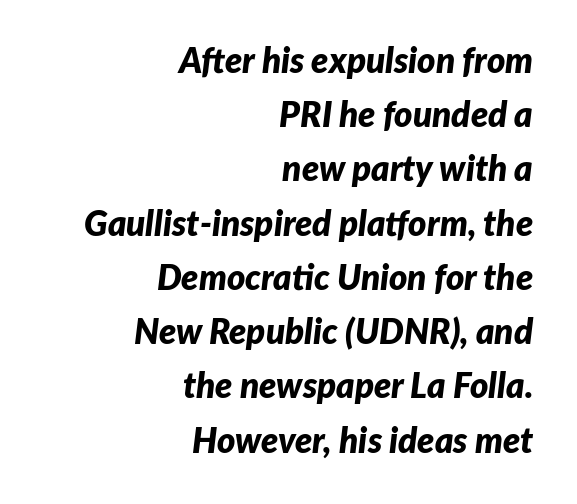
{"italic": "yes", "lean": "right", "slant_degrees": 7, "bold": "yes", "weight": "bold", "width": "normal", "stroke_contrast": "low", "x_height": "medium", "monospaced": "no", "underline": "no", "align": "right", "line_spacing": "normal", "line_spacing_ratio": 1.55, "letter_spacing": "normal", "letter_spacing_em": 0.0, "glyph_px": 35}
